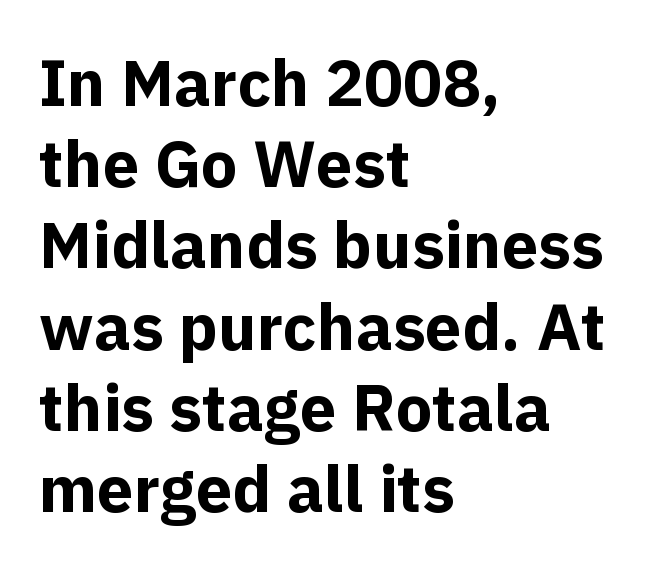
{"serif": "no", "italic": "no", "bold": "yes", "weight": "bold", "width": "normal", "x_height": "medium", "monospaced": "no", "underline": "no", "align": "left", "line_spacing": "normal", "line_spacing_ratio": 1.25, "letter_spacing": "normal", "letter_spacing_em": 0.0, "glyph_px": 65}
